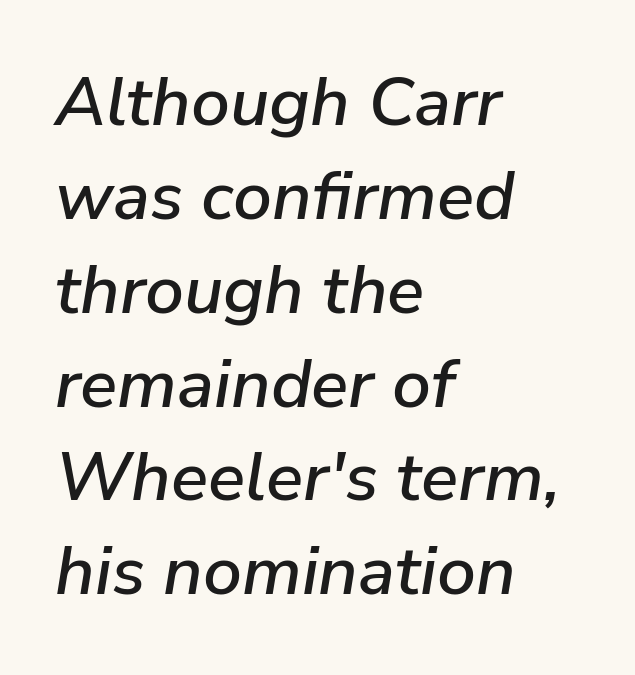
The image shows 69 px text type, italic (leaning right); set left-aligned, normal line spacing (1.36x), normal letter spacing, not underlined; low stroke contrast and a medium x-height.
